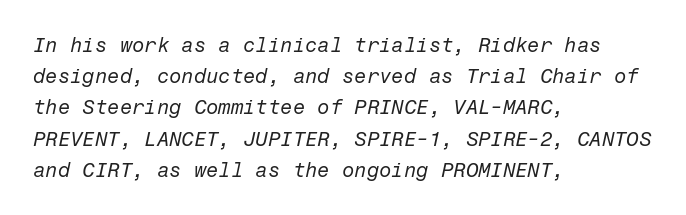
Q: Is the text bold? A: No.
Q: Is the text italic (slanted)? A: Yes, it leans right by about 12 degrees.
Q: Is the text underlined? A: No.
Q: How is the paragraph aligned? A: Left-aligned.
Q: Is the spacing between letters normal or unusually wide? A: Normal.
Q: Is the spacing between lines tight, normal or loose? A: Normal.
